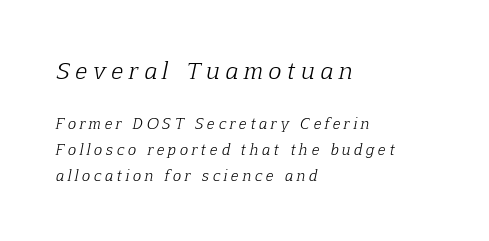
{"italic": "yes", "lean": "right", "slant_degrees": 12, "bold": "no", "underline": "no", "align": "left", "line_spacing_ratio": 1.85, "letter_spacing": "wide", "letter_spacing_em": 0.27, "larger_block": "first", "size_ratio": 1.57, "glyph_px": 22}
